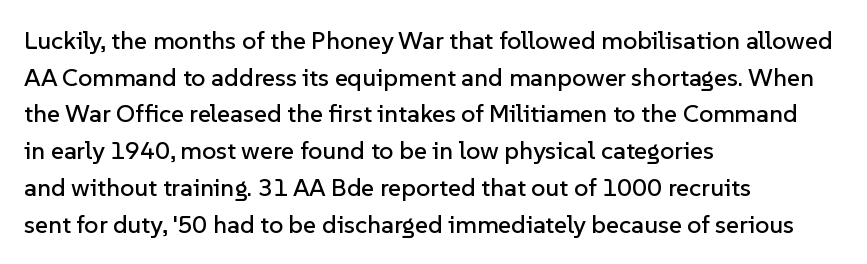
Q: Is the text italic (slanted)? A: No, it is upright.
Q: Is the text underlined? A: No.
Q: How is the paragraph aligned? A: Left-aligned.
Q: Is the spacing between letters normal or unusually wide? A: Normal.
Q: Is the spacing between lines tight, normal or loose? A: Normal.
